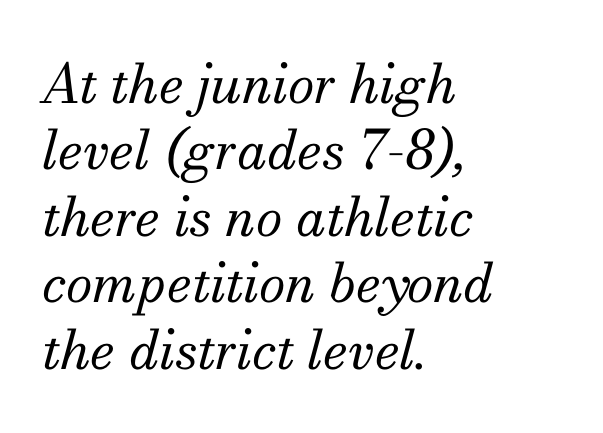
{"serif": "yes", "italic": "yes", "lean": "right", "slant_degrees": 13, "bold": "no", "weight": "regular", "width": "normal", "stroke_contrast": "medium", "x_height": "small", "monospaced": "no", "underline": "no", "align": "left", "line_spacing_ratio": 1.23, "letter_spacing": "normal", "letter_spacing_em": 0.0, "glyph_px": 54}
